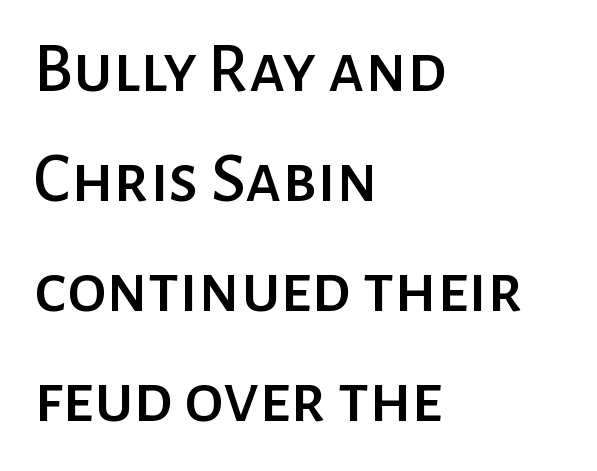
{"serif": "no", "italic": "no", "width": "normal", "stroke_contrast": "low", "x_height": "medium", "monospaced": "no", "underline": "no", "align": "left", "line_spacing": "normal", "line_spacing_ratio": 1.55, "letter_spacing": "normal", "letter_spacing_em": 0.0, "glyph_px": 71}
